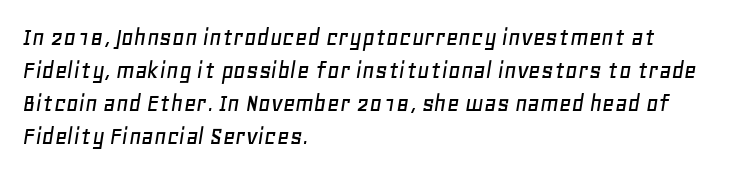
Q: Is the text italic (slanted)? A: Yes, it leans right by about 11 degrees.
Q: Is the text underlined? A: No.
Q: How is the paragraph aligned? A: Left-aligned.
Q: Is the spacing between letters normal or unusually wide? A: Normal.
